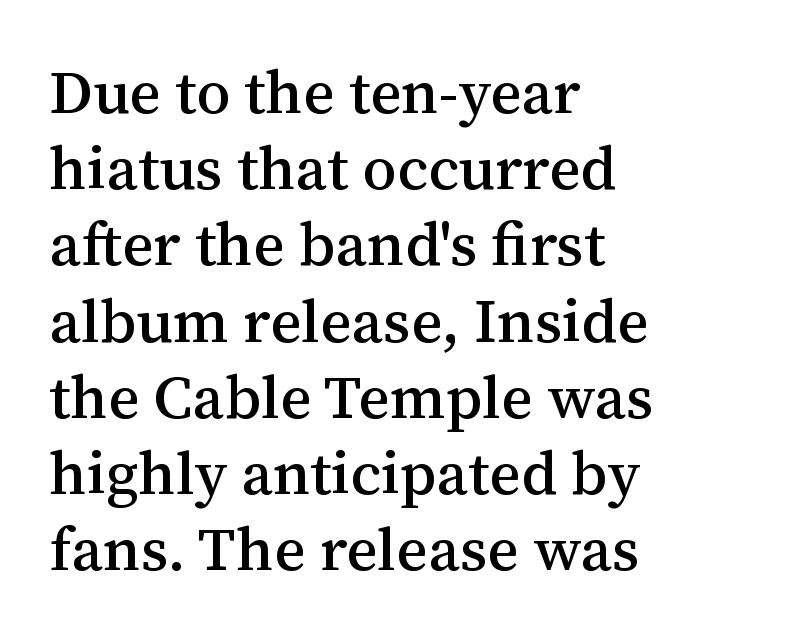
Left-aligned paragraph, ragged on the right. The line-height multiplier appears to be the usual default. No extra tracking has been applied to these lines. What kind of face is this? One with serifs. Nope, not italic — everything's standing straight.
